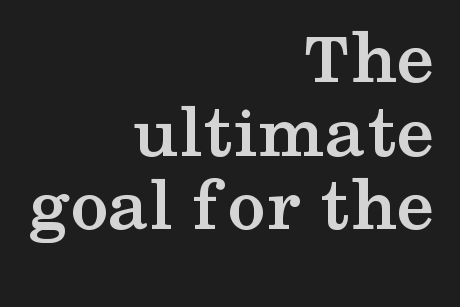
Quick note: not italic, upright. Interline gaps are noticeably narrow in this sample. Only glyphs here, with clear space below each row. These lines are composed in type with serifs. Each letter keeps its own natural width here, so spacing adapts to shape. The passage is arranged like a letterhead date or caption credit — flush right.
